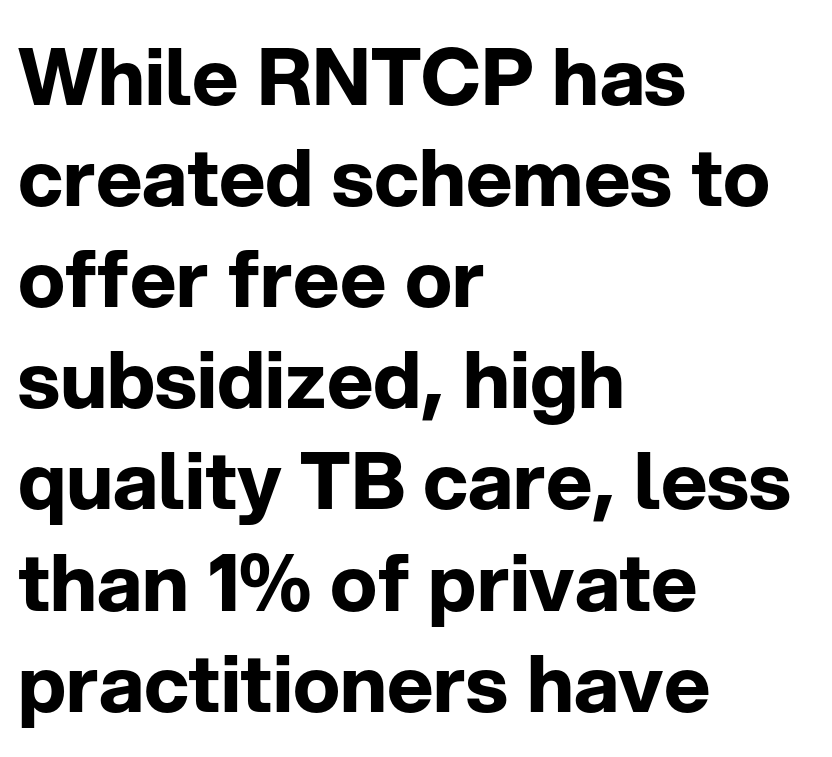
Q: Is the text bold? A: Yes.
Q: Is the text italic (slanted)? A: No, it is upright.
Q: Is the typeface a serif or a sans-serif typeface? A: Sans-serif.
Q: Is the text underlined? A: No.
Q: How is the paragraph aligned? A: Left-aligned.
Q: Is the spacing between letters normal or unusually wide? A: Normal.
Q: Is the spacing between lines tight, normal or loose? A: Normal.
Q: Width (condensed, normal, or wide)? A: Normal.
Q: Stroke contrast? A: Low.
Q: x-height? A: Medium.
Q: Monospaced? A: No.
